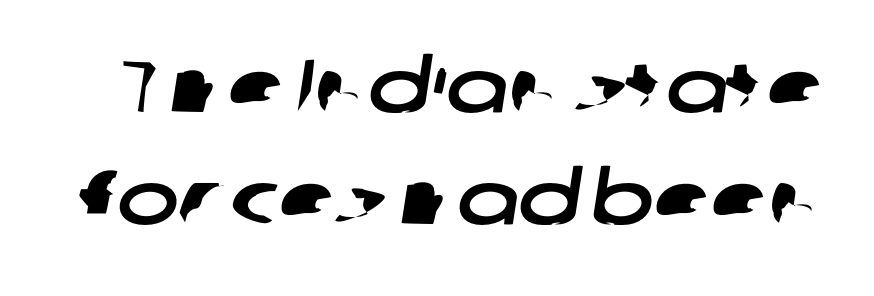
The image shows 74 px wide sans-serif type; set normal line spacing (1.52x), normal letter spacing, not underlined; low stroke contrast and a medium x-height.
